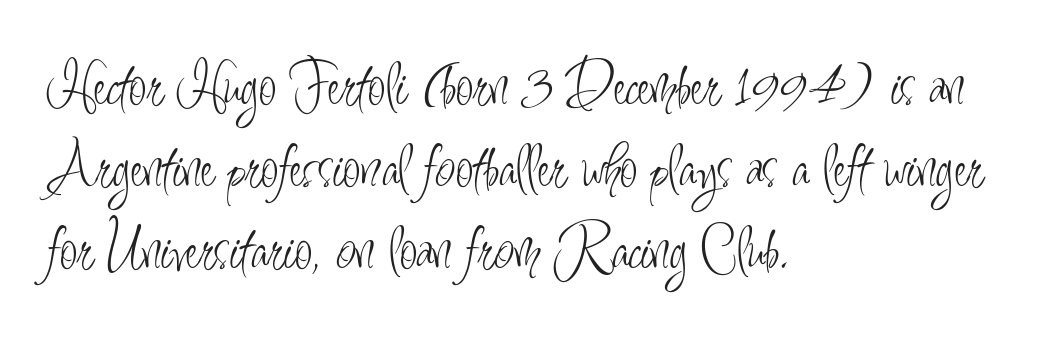
Q: Is the text bold? A: No.
Q: Is the typeface a serif or a sans-serif typeface? A: Sans-serif.
Q: Is the text underlined? A: No.
Q: How is the paragraph aligned? A: Left-aligned.
Q: Is the spacing between letters normal or unusually wide? A: Normal.
Q: Is the spacing between lines tight, normal or loose? A: Normal.
Q: Width (condensed, normal, or wide)? A: Condensed.
Q: Stroke contrast? A: Low.
Q: x-height? A: Small.
Q: Monospaced? A: No.
